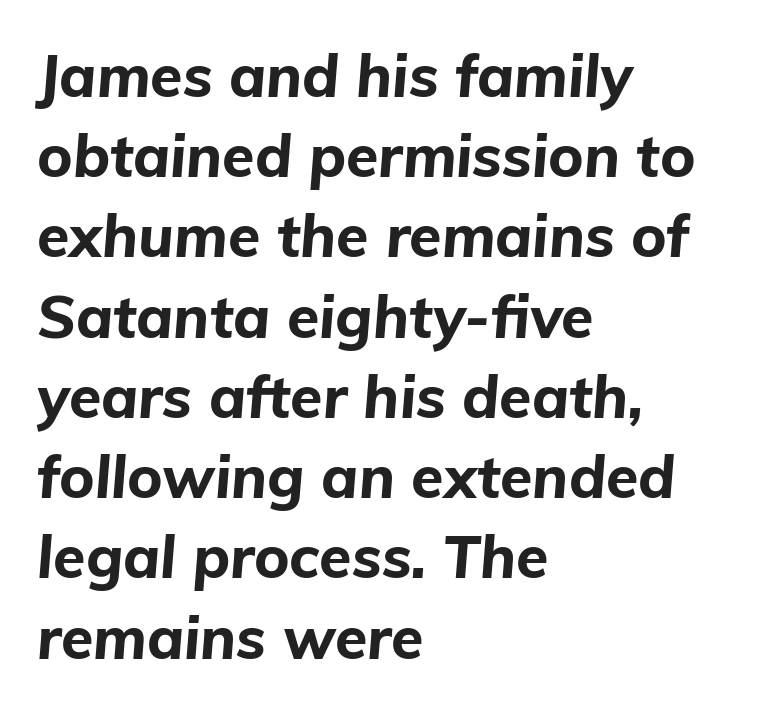
{"italic": "yes", "lean": "right", "slant_degrees": 5, "bold": "yes", "weight": "bold", "width": "normal", "stroke_contrast": "low", "x_height": "medium", "monospaced": "no", "underline": "no", "align": "left", "line_spacing": "normal", "line_spacing_ratio": 1.36, "letter_spacing": "normal", "letter_spacing_em": 0.0, "glyph_px": 59}
